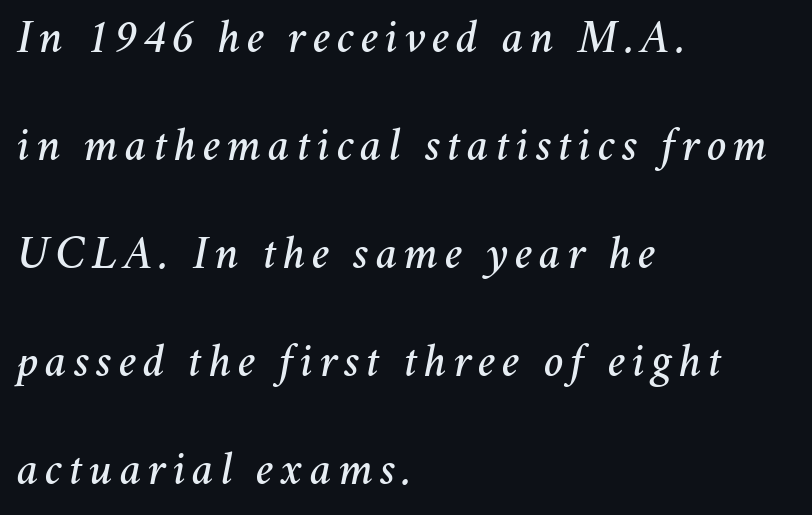
{"italic": "yes", "lean": "right", "slant_degrees": 11, "width": "normal", "stroke_contrast": "medium", "x_height": "medium", "monospaced": "no", "underline": "no", "align": "left", "line_spacing": "loose", "line_spacing_ratio": 2.3, "glyph_px": 47}
